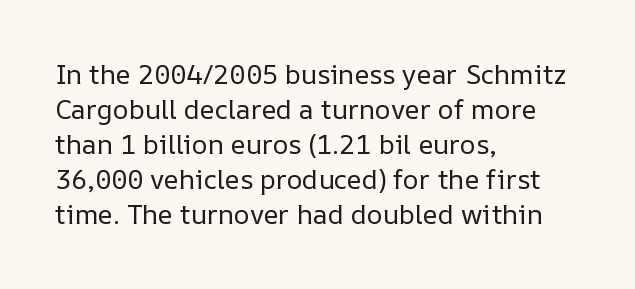
Q: Is the text bold? A: No.
Q: Is the text italic (slanted)? A: No, it is upright.
Q: Is the text underlined? A: No.
Q: How is the paragraph aligned? A: Left-aligned.
Q: Is the spacing between letters normal or unusually wide? A: Normal.
Q: Is the spacing between lines tight, normal or loose? A: Normal.
